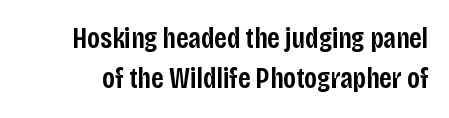
The image shows 29 px semibold, condensed sans-serif type, upright; set normal line spacing (1.38x), normal letter spacing, not underlined; low stroke contrast and a large x-height.
